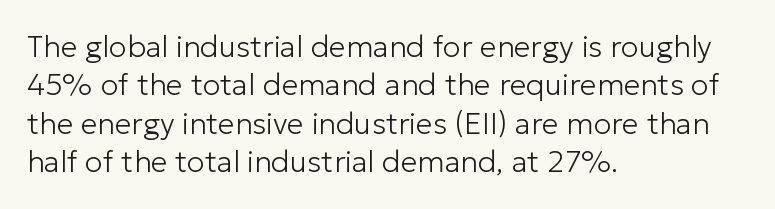
{"serif": "no", "italic": "no", "bold": "no", "weight": "light", "width": "normal", "stroke_contrast": "low", "x_height": "medium", "monospaced": "no", "underline": "no", "align": "left", "line_spacing": "normal", "line_spacing_ratio": 1.28, "letter_spacing": "normal", "letter_spacing_em": 0.0, "glyph_px": 30}
